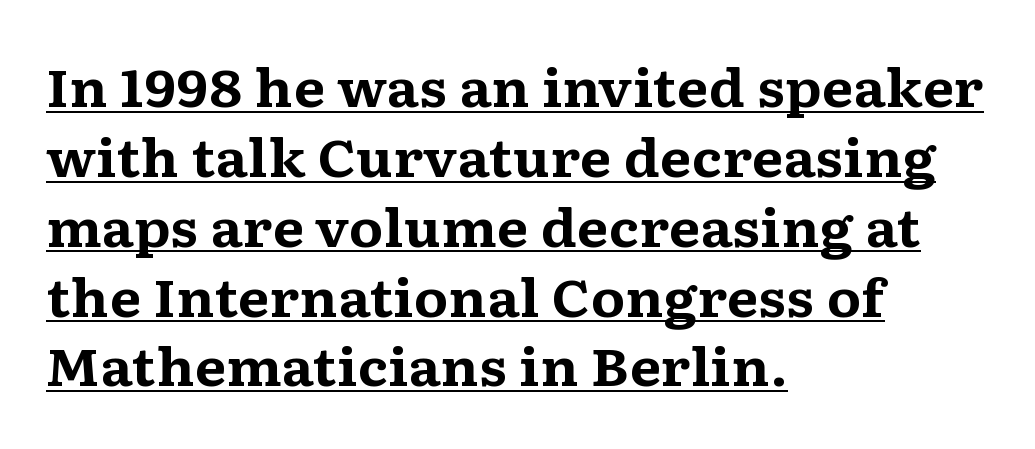
The image shows 51 px bold, wide serif type, upright; set left-aligned, normal line spacing (1.37x), normal letter spacing, underlined; medium stroke contrast and a medium x-height.
